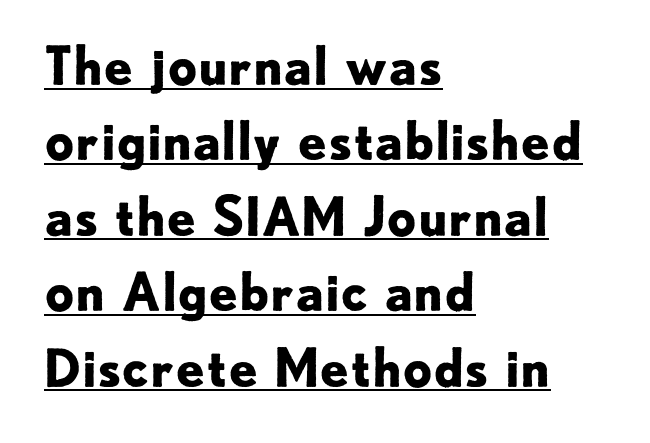
Q: Is the text bold? A: Yes.
Q: Is the text italic (slanted)? A: No, it is upright.
Q: Is the typeface a serif or a sans-serif typeface? A: Sans-serif.
Q: Is the text underlined? A: Yes.
Q: How is the paragraph aligned? A: Left-aligned.
Q: Is the spacing between letters normal or unusually wide? A: Normal.
Q: Is the spacing between lines tight, normal or loose? A: Normal.
Q: Width (condensed, normal, or wide)? A: Normal.
Q: Stroke contrast? A: Low.
Q: x-height? A: Small.
Q: Monospaced? A: No.
